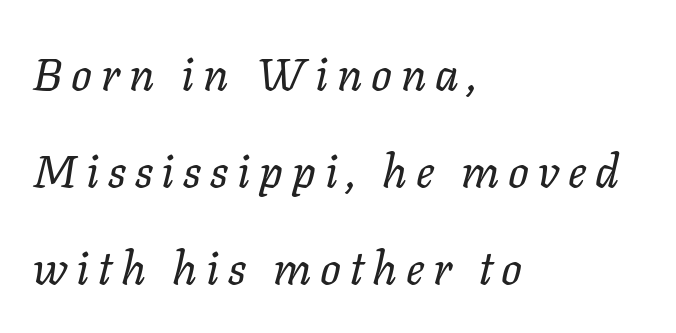
{"italic": "yes", "lean": "right", "slant_degrees": 11, "bold": "no", "weight": "regular", "width": "normal", "stroke_contrast": "low", "x_height": "medium", "monospaced": "no", "underline": "no", "align": "left", "line_spacing": "loose", "line_spacing_ratio": 2.11, "glyph_px": 46}
